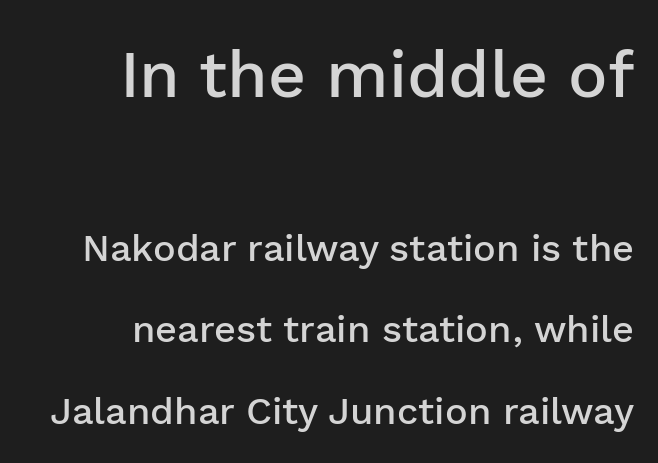
Posture: upright roman. Each new line begins a long way beneath the previous one. Default kerning and tracking; the words read as compact shapes. Summary of weight: moderately heavy, a semibold. This sample has the flowing, uneven cadence of proportional lettering.
